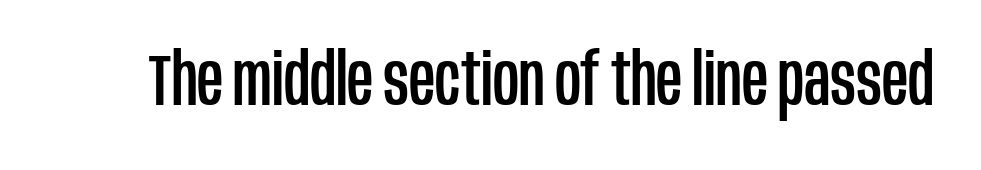
Characters remain perfectly vertical along every line. Characters follow at the spacing the type designer built in. Is this a fixed-width face? No — the glyphs have proportional, varying widths. Are there feet on the stems? There aren't — it's a sans. The specimen omits any rule beneath the text block's lines.
